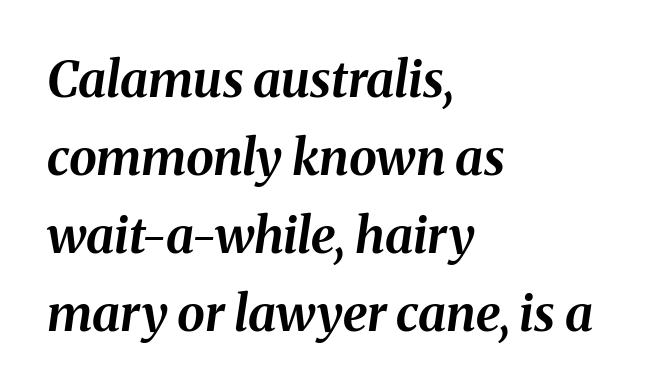
How would I describe the line gaps? Plain and ordinary. Spacing verdict: proportional, widths tailored to each character. In CSS terms this would be text-align: left. Anything drawn beneath the words? Only blank space.
